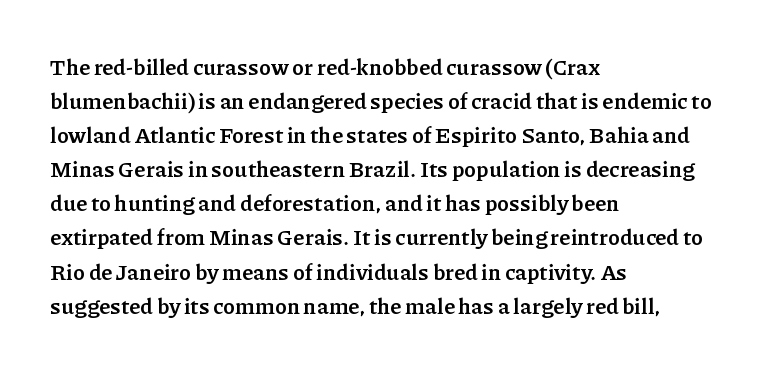
{"italic": "no", "bold": "yes", "underline": "no", "align": "left", "line_spacing": "normal", "line_spacing_ratio": 1.55, "letter_spacing": "normal", "letter_spacing_em": 0.0, "glyph_px": 22}
